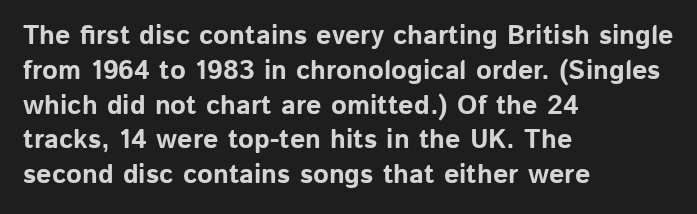
The image shows 27 px bold type, upright; set left-aligned, normal line spacing (1.29x), normal letter spacing, not underlined.
